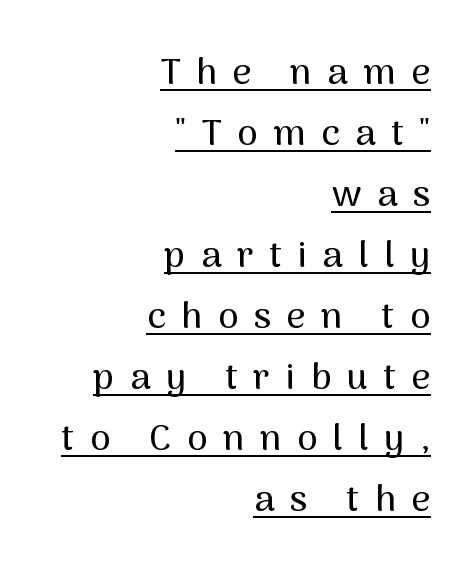
Compared with a flush-left layout, this one pins lines to the opposite, right side. The specimen includes a rule beneath the text block's lines. The face used here is rendered with a markedly widened letterfit. Regarding serifs, this sample does without them.
